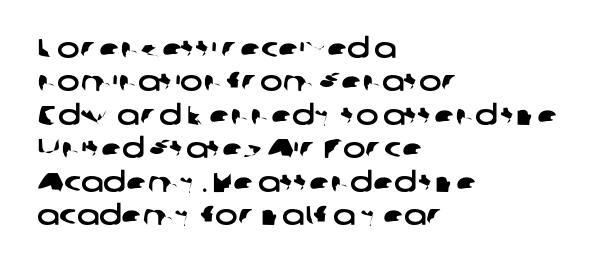
Q: Is the text underlined? A: No.
Q: How is the paragraph aligned? A: Left-aligned.
Q: Is the spacing between letters normal or unusually wide? A: Normal.
